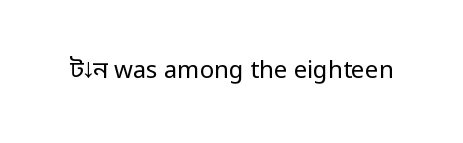
{"italic": "no", "bold": "no", "underline": "no", "letter_spacing": "normal", "letter_spacing_em": 0.0, "glyph_px": 24}
